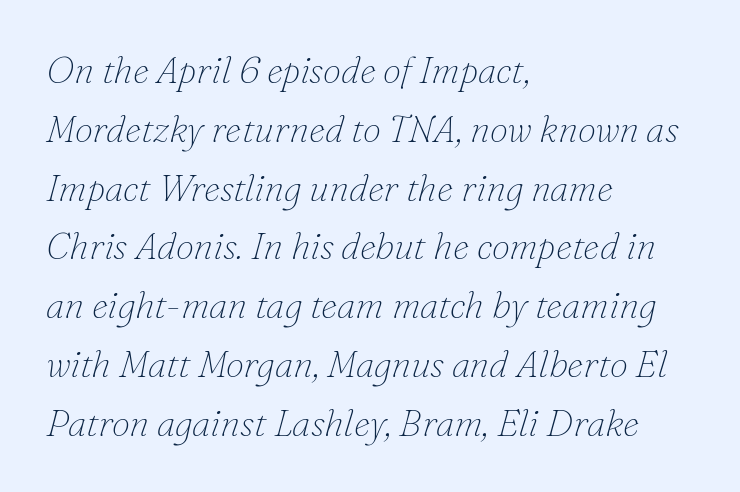
Each line starts at the same left margin while the right side varies. Would a proofreader flag this as italicized? Yes. The designer left line spacing at the default. The passage shown is typed in a proportional face where columns would drift. Ink coverage per letter is moderate at most.
